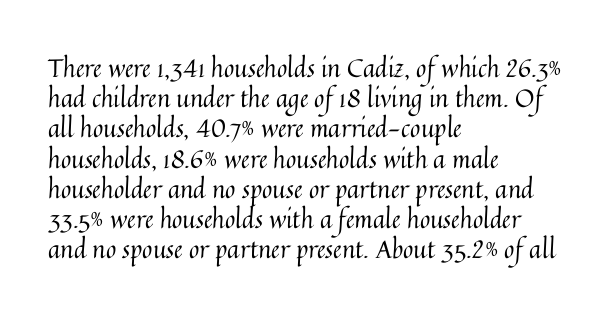
The image shows 25 px text type; set left-aligned, line spacing 1.21x, normal letter spacing, not underlined.
